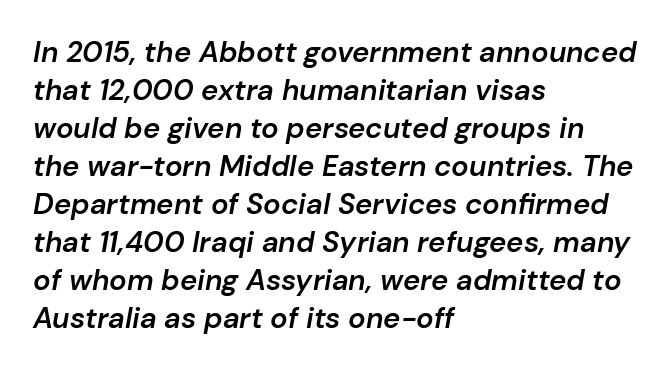
{"italic": "yes", "lean": "right", "slant_degrees": 10, "bold": "semi", "weight": "semibold", "width": "normal", "stroke_contrast": "low", "x_height": "medium", "monospaced": "no", "underline": "no", "align": "left", "line_spacing": "normal", "line_spacing_ratio": 1.31, "letter_spacing": "normal", "letter_spacing_em": 0.0, "glyph_px": 29}
